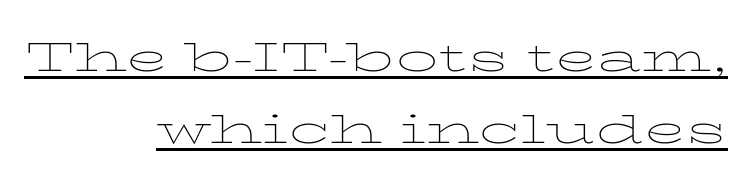
{"serif": "yes", "italic": "no", "bold": "no", "weight": "thin", "width": "wide", "stroke_contrast": "low", "x_height": "medium", "monospaced": "no", "underline": "yes", "align": "right", "line_spacing_ratio": 1.72, "letter_spacing": "normal", "letter_spacing_em": 0.0, "glyph_px": 42}
